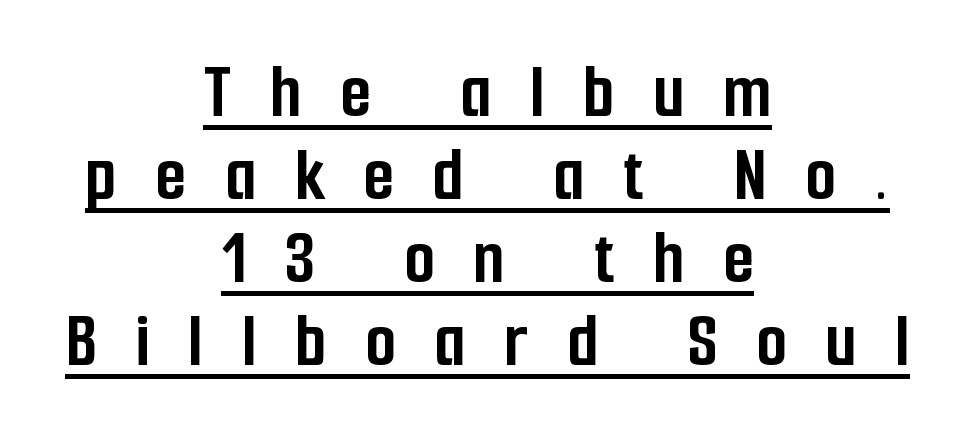
{"serif": "no", "italic": "no", "bold": "yes", "weight": "semibold", "width": "condensed", "stroke_contrast": "low", "x_height": "medium", "monospaced": "no", "underline": "yes", "align": "center", "line_spacing": "tight", "line_spacing_ratio": 1.05, "letter_spacing": "wide", "letter_spacing_em": 0.49, "glyph_px": 79}
